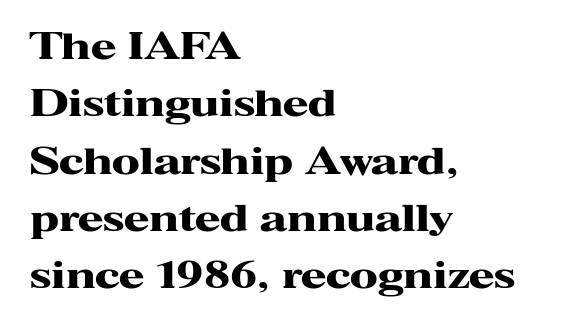
Q: Is the text bold? A: Yes.
Q: Is the text italic (slanted)? A: No, it is upright.
Q: Is the typeface a serif or a sans-serif typeface? A: Serif.
Q: Is the text underlined? A: No.
Q: How is the paragraph aligned? A: Left-aligned.
Q: Is the spacing between letters normal or unusually wide? A: Normal.
Q: Is the spacing between lines tight, normal or loose? A: Normal.
Q: Width (condensed, normal, or wide)? A: Wide.
Q: Stroke contrast? A: High.
Q: x-height? A: Medium.
Q: Monospaced? A: No.
